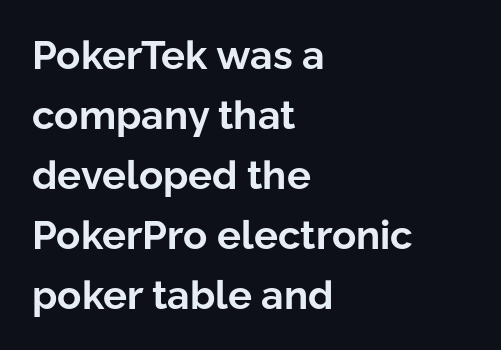
Evenly set lines give the paragraph a standard silhouette. Does the lettering tilt? It doesn't — this is upright. Heft: maximum for text — a bold. These lines stack with their left ends in a neat column. Spacing between characters is what you'd get straight out of the box.
